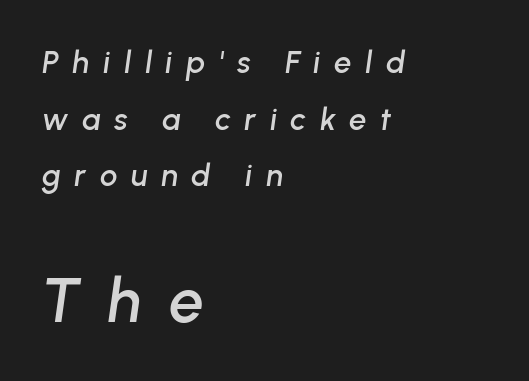
{"italic": "yes", "lean": "right", "slant_degrees": 8, "width": "normal", "stroke_contrast": "low", "x_height": "medium", "monospaced": "no", "underline": "no", "align": "left", "line_spacing_ratio": 1.83, "letter_spacing": "wide", "letter_spacing_em": 0.44, "larger_block": "second", "size_ratio": 2.0, "glyph_px": 62}
